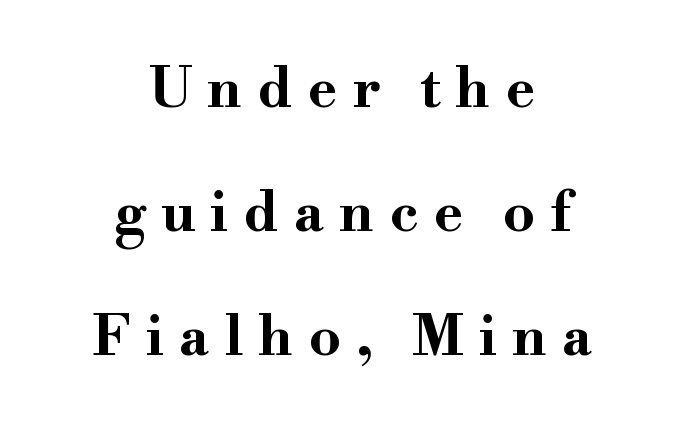
Q: Is the text bold? A: Yes.
Q: Is the text italic (slanted)? A: No, it is upright.
Q: Is the typeface a serif or a sans-serif typeface? A: Serif.
Q: Is the text underlined? A: No.
Q: How is the paragraph aligned? A: Centered.
Q: Is the spacing between letters normal or unusually wide? A: Unusually wide.
Q: Is the spacing between lines tight, normal or loose? A: Loose.
Q: Width (condensed, normal, or wide)? A: Wide.
Q: Stroke contrast? A: High.
Q: x-height? A: Small.
Q: Monospaced? A: No.
